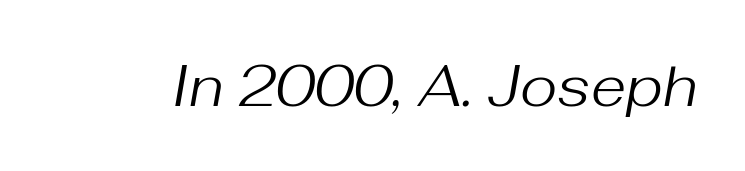
Nobody drew a line under any word here. Students, note that the glyphs here touch the page at normal intervals. Slant detected: the letters are inclined. The passage shown is typed in a proportional face where columns would drift. The typeface has the unassuming heft of standard copy or less.
